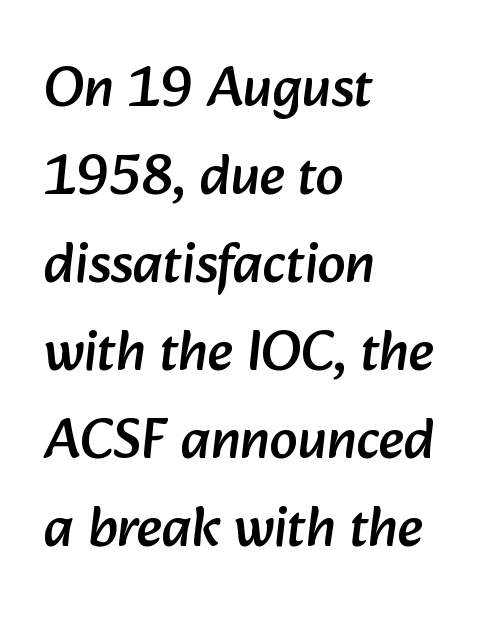
Q: Is the typeface a serif or a sans-serif typeface? A: Sans-serif.
Q: Is the text underlined? A: No.
Q: How is the paragraph aligned? A: Left-aligned.
Q: Is the spacing between letters normal or unusually wide? A: Normal.
Q: Is the spacing between lines tight, normal or loose? A: Normal.
Q: Width (condensed, normal, or wide)? A: Normal.
Q: Stroke contrast? A: Low.
Q: x-height? A: Medium.
Q: Monospaced? A: No.
